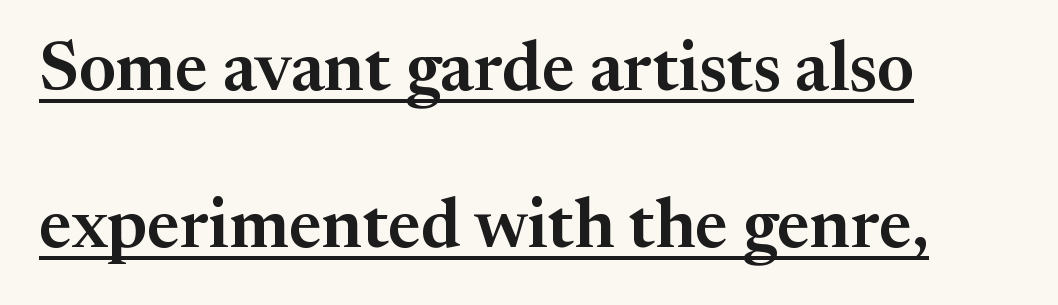
{"serif": "yes", "italic": "no", "width": "normal", "stroke_contrast": "medium", "x_height": "medium", "monospaced": "no", "underline": "yes", "align": "left", "line_spacing": "loose", "line_spacing_ratio": 2.27, "letter_spacing": "normal", "letter_spacing_em": 0.0, "glyph_px": 69}
